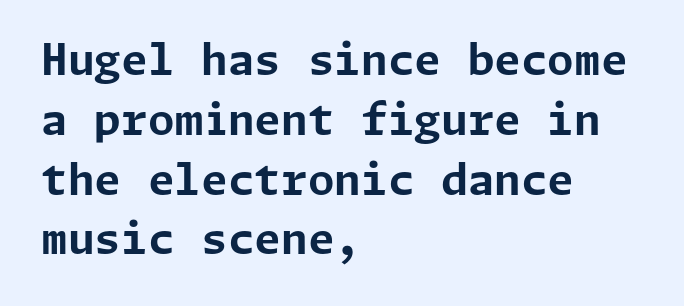
Q: Is the text bold? A: Yes.
Q: Is the text italic (slanted)? A: No, it is upright.
Q: Is the typeface a serif or a sans-serif typeface? A: Sans-serif.
Q: Is the text underlined? A: No.
Q: How is the paragraph aligned? A: Left-aligned.
Q: Is the spacing between letters normal or unusually wide? A: Normal.
Q: Is the spacing between lines tight, normal or loose? A: Normal.
Q: Width (condensed, normal, or wide)? A: Normal.
Q: Stroke contrast? A: Low.
Q: x-height? A: Medium.
